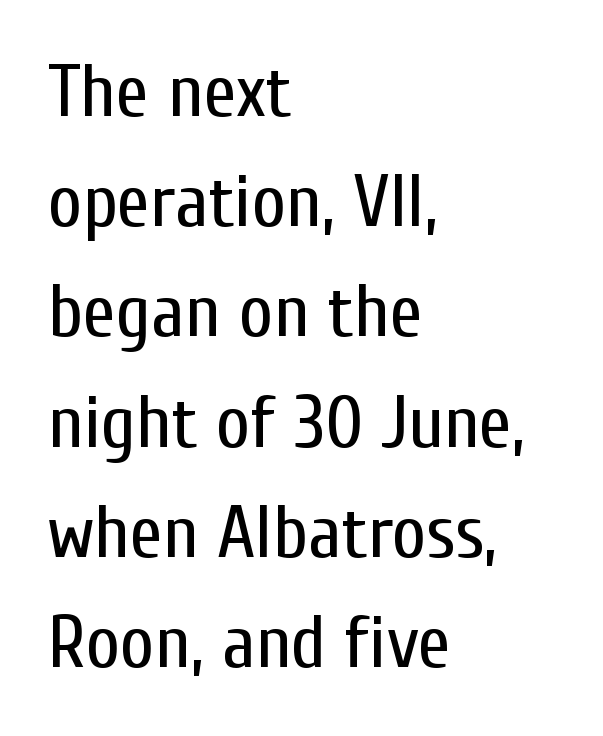
{"serif": "no", "italic": "no", "bold": "no", "weight": "regular", "width": "condensed", "stroke_contrast": "low", "x_height": "medium", "monospaced": "no", "underline": "no", "align": "left", "line_spacing": "normal", "line_spacing_ratio": 1.47, "letter_spacing": "normal", "letter_spacing_em": 0.0, "glyph_px": 75}
